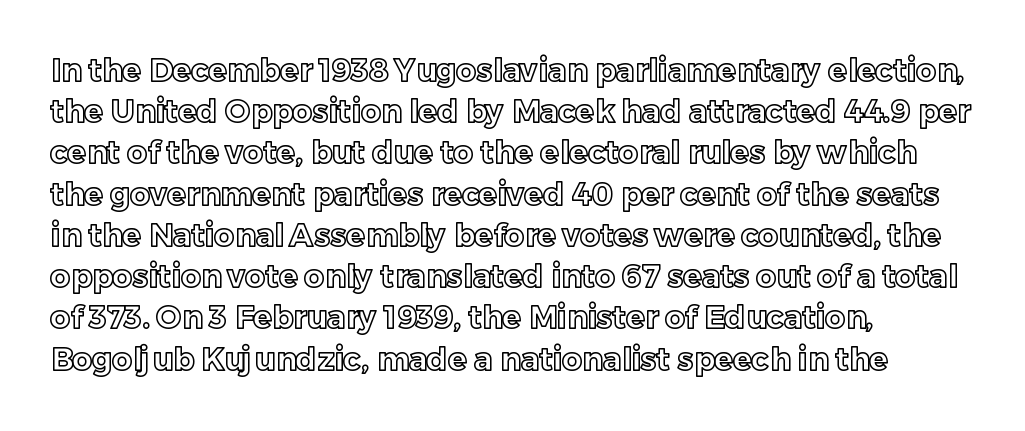
The image shows 31 px text type, upright; set left-aligned, normal line spacing (1.33x), normal letter spacing, not underlined; a medium x-height.
